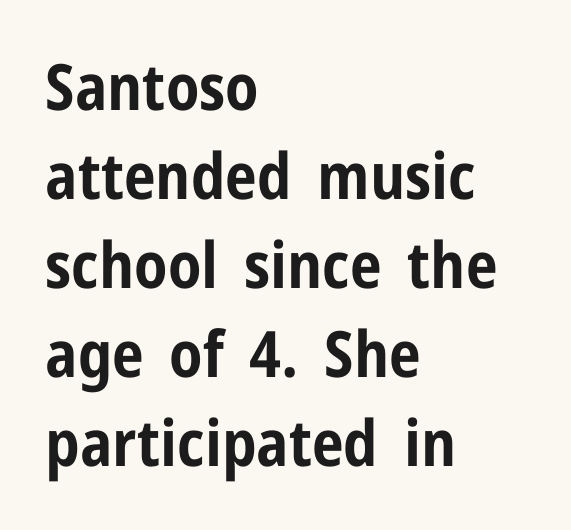
{"serif": "no", "italic": "no", "bold": "yes", "weight": "bold", "width": "condensed", "stroke_contrast": "low", "x_height": "medium", "monospaced": "no", "underline": "no", "align": "left", "line_spacing": "normal", "line_spacing_ratio": 1.39, "letter_spacing": "normal", "letter_spacing_em": 0.0, "glyph_px": 64}
